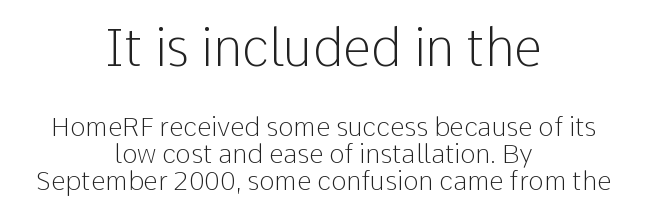
The image shows 51 px light sans-serif type, upright; set centered, tight line spacing (1.04x), normal letter spacing, not underlined; the first (top) block is 1.96x larger; low stroke contrast and a medium x-height.
